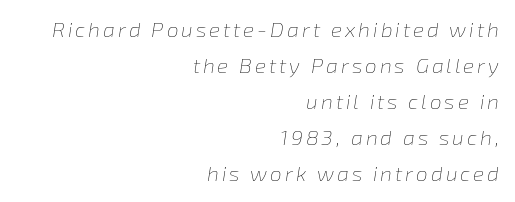
The image shows 21 px text type, italic (leaning right); set right-aligned, line spacing 1.71x, not underlined.
